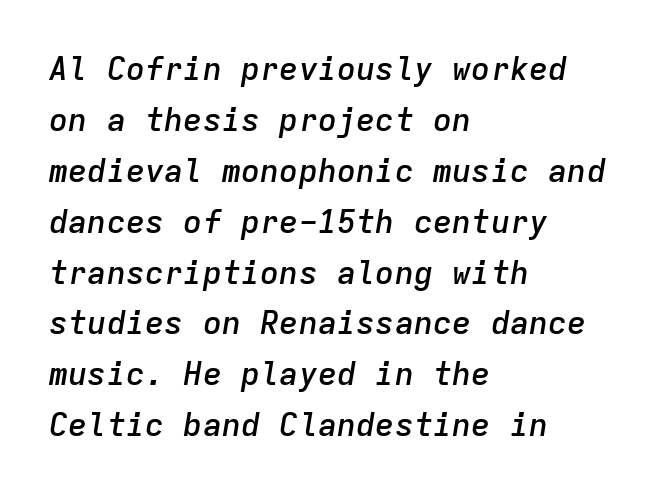
Q: Is the text bold? A: Semi-bold.
Q: Is the text italic (slanted)? A: Yes, it leans right by about 9 degrees.
Q: Is the text underlined? A: No.
Q: How is the paragraph aligned? A: Left-aligned.
Q: Is the spacing between letters normal or unusually wide? A: Normal.
Q: Is the spacing between lines tight, normal or loose? A: Normal.
Q: Width (condensed, normal, or wide)? A: Normal.
Q: Stroke contrast? A: Low.
Q: x-height? A: Medium.
Q: Monospaced? A: Yes.
